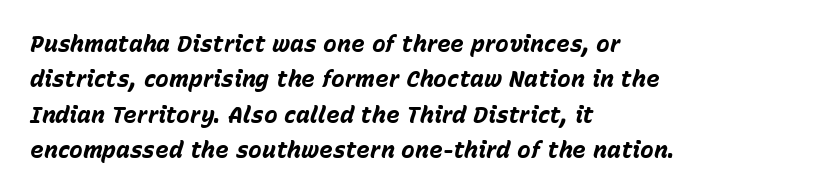
Italic: yes, the glyphs are oblique. In CSS terms this would be text-align: left. Observe the ordinary spacing: letters are neighbours, not strangers. These lines carry a lot of weight — the face is fully bold. The gap between lines stays unmarked.
